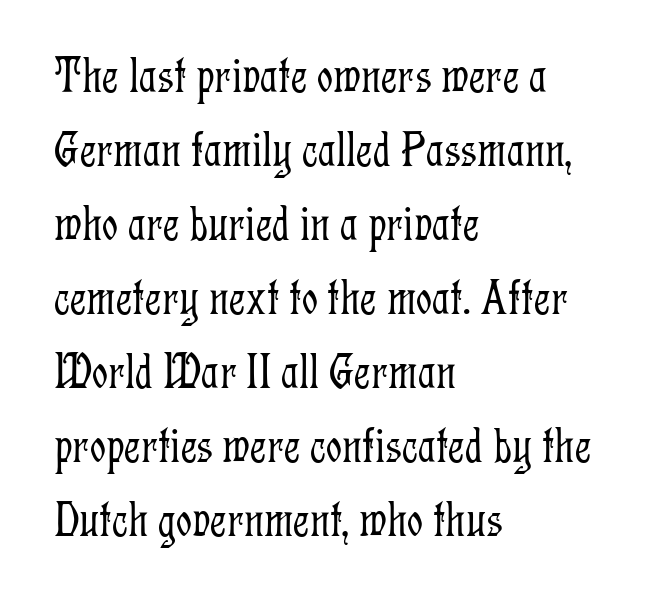
The image shows 50 px light, condensed serif type, upright; set left-aligned, normal line spacing (1.48x), normal letter spacing, not underlined; low stroke contrast and a medium x-height.
